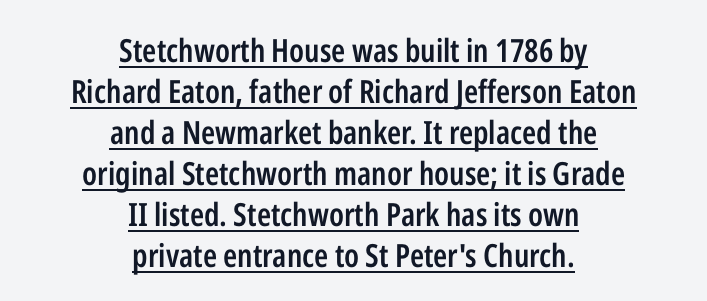
The image shows 32 px semibold, condensed sans-serif type, upright; set centered, normal line spacing (1.28x), normal letter spacing, underlined; low stroke contrast and a medium x-height.
